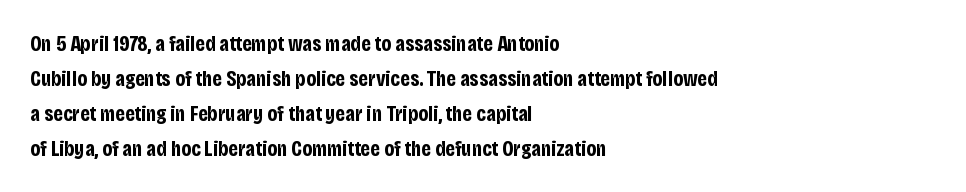
Q: Is the text bold? A: Yes.
Q: Is the text italic (slanted)? A: No, it is upright.
Q: Is the text underlined? A: No.
Q: How is the paragraph aligned? A: Left-aligned.
Q: Is the spacing between letters normal or unusually wide? A: Normal.
Q: Is the spacing between lines tight, normal or loose? A: Normal.
